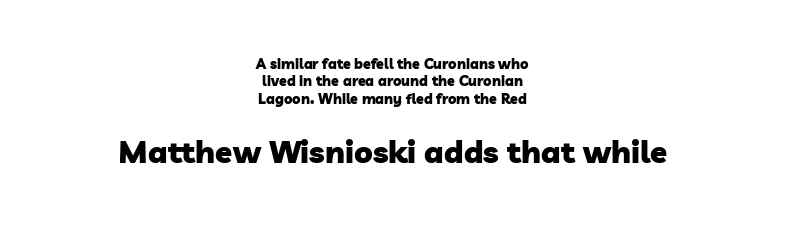
The image shows 31 px heavy sans-serif type; set centered, line spacing 1.24x, normal letter spacing, not underlined; the second (bottom) block is 2.21x larger; low stroke contrast and a medium x-height.
